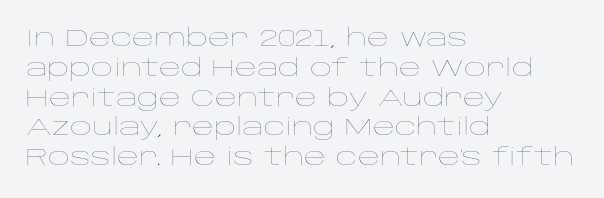
Q: Is the text bold? A: No.
Q: Is the text italic (slanted)? A: No, it is upright.
Q: Is the text underlined? A: No.
Q: How is the paragraph aligned? A: Left-aligned.
Q: Is the spacing between letters normal or unusually wide? A: Normal.
